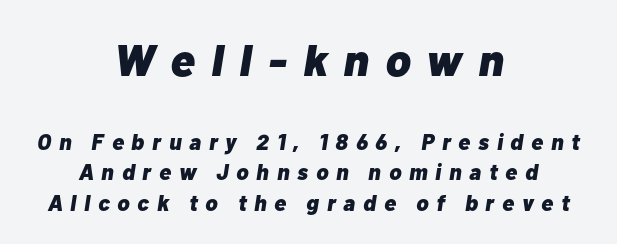
{"italic": "yes", "lean": "right", "slant_degrees": 10, "bold": "yes", "weight": "heavy", "width": "normal", "stroke_contrast": "low", "x_height": "medium", "monospaced": "no", "underline": "no", "align": "center", "line_spacing": "normal", "line_spacing_ratio": 1.39, "letter_spacing": "wide", "letter_spacing_em": 0.36, "larger_block": "first", "size_ratio": 2.05, "glyph_px": 45}
